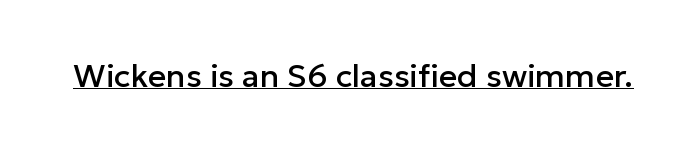
How are the letters spaced? Ordinarily, with no added tracking. Unlike a traditional serif, this face leaves its strokes unadorned. The letters stand upright; this is a roman face. The face used here appears with an underline applied.
